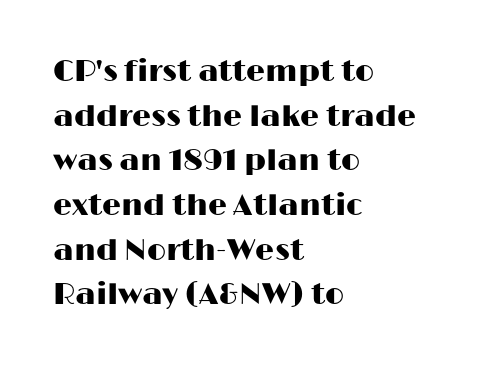
Q: Is the text italic (slanted)? A: No, it is upright.
Q: Is the typeface a serif or a sans-serif typeface? A: Sans-serif.
Q: Is the text underlined? A: No.
Q: How is the paragraph aligned? A: Left-aligned.
Q: Is the spacing between letters normal or unusually wide? A: Normal.
Q: Is the spacing between lines tight, normal or loose? A: Normal.
Q: Width (condensed, normal, or wide)? A: Wide.
Q: Stroke contrast? A: High.
Q: x-height? A: Medium.
Q: Monospaced? A: No.
